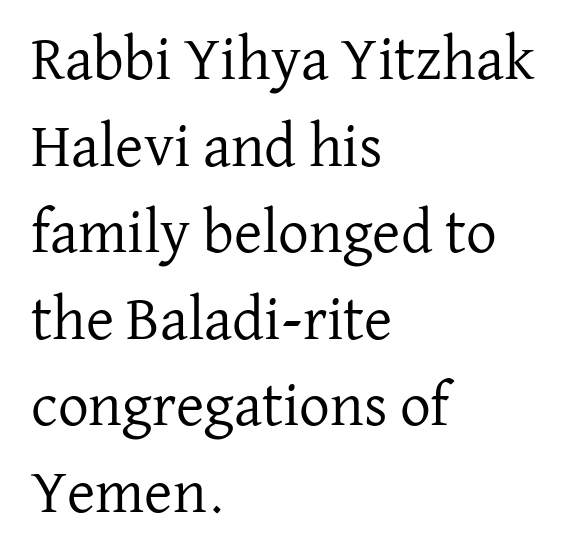
You could call the tracking neutral — neither tight nor loose. Characters remain perfectly vertical along every line. The designer went with a serif here, giving each stem small feet. Alignment: flush left. The space between consecutive lines is moderate. The typesetting does not lean heavy: it is not bold.
